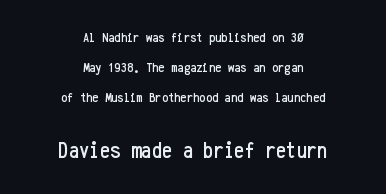
The designer gave the closing block more size than the opening block. Unlike italic type, these characters show no tilt at all. Honestly, the letter spacing is just normal — you wouldn't notice it. Unmarked baselines from the first word to the last.
